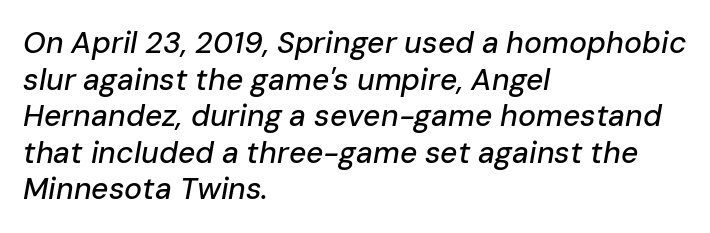
The image shows 30 px text type, italic (leaning right); set left-aligned, line spacing 1.22x, normal letter spacing, not underlined; low stroke contrast and a medium x-height.
